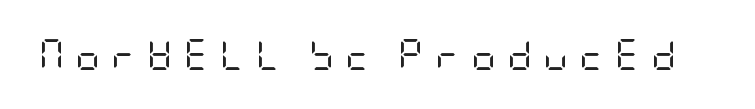
Ink coverage per letter is moderate at most. The string is rendered with underlining switched off. In terms of letterspacing, this is a distinctly airy, spread setting. Letterform terminals end flat and unadorned throughout the passage. When letters stand straight like this, we call the style roman or upright.
